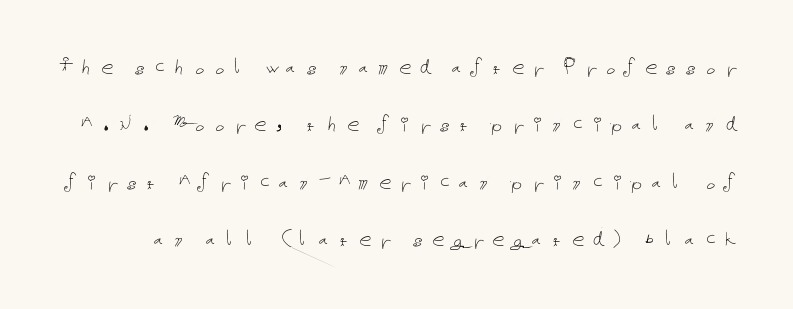
{"italic": "no", "bold": "no", "underline": "no", "line_spacing": "loose", "line_spacing_ratio": 2.3, "letter_spacing": "wide", "letter_spacing_em": 0.24, "glyph_px": 25}
